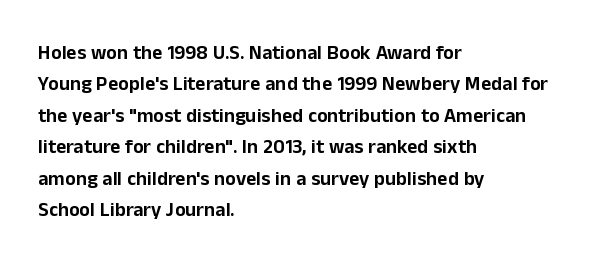
{"italic": "no", "underline": "no", "align": "left", "line_spacing": "normal", "line_spacing_ratio": 1.57, "letter_spacing": "normal", "letter_spacing_em": 0.0, "glyph_px": 20}
